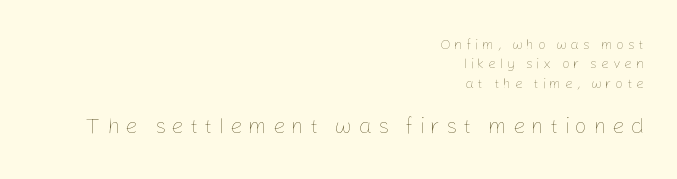
{"italic": "no", "bold": "no", "underline": "no", "align": "right", "line_spacing": "normal", "line_spacing_ratio": 1.39, "letter_spacing": "wide", "letter_spacing_em": 0.26, "larger_block": "second", "size_ratio": 1.57, "glyph_px": 22}
